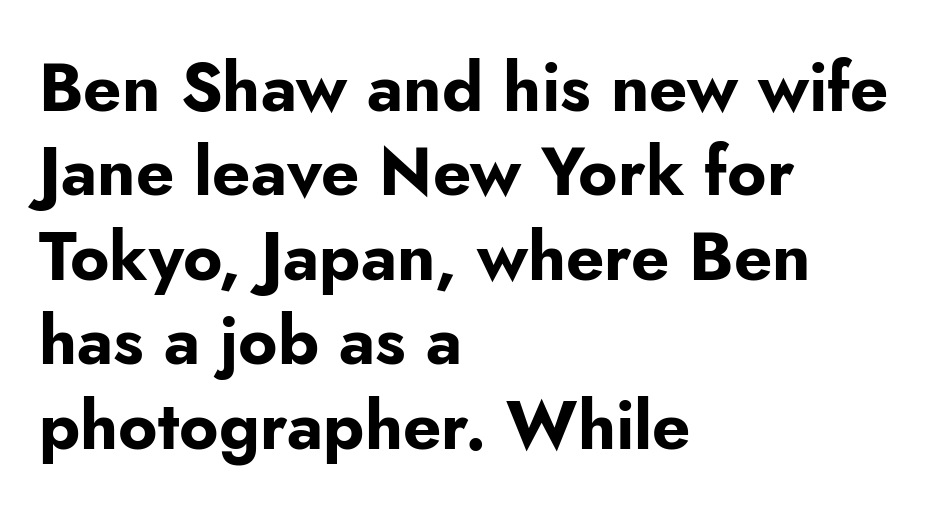
{"serif": "no", "italic": "no", "bold": "yes", "weight": "bold", "width": "normal", "stroke_contrast": "low", "x_height": "small", "monospaced": "no", "underline": "no", "align": "left", "line_spacing": "normal", "line_spacing_ratio": 1.26, "letter_spacing": "normal", "letter_spacing_em": 0.0, "glyph_px": 67}
